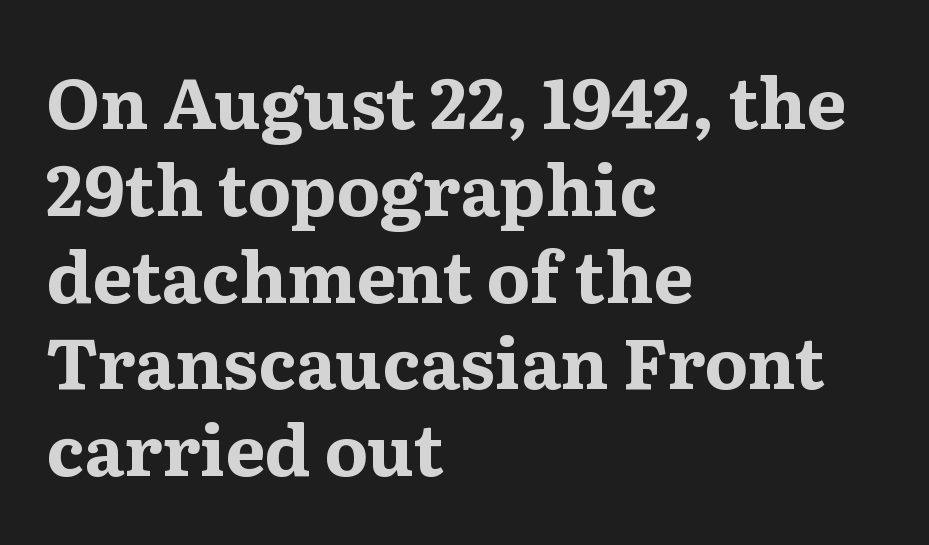
{"serif": "yes", "italic": "no", "bold": "yes", "weight": "bold", "width": "wide", "stroke_contrast": "medium", "x_height": "medium", "monospaced": "no", "underline": "no", "align": "left", "line_spacing_ratio": 1.24, "letter_spacing": "normal", "letter_spacing_em": 0.0, "glyph_px": 70}
